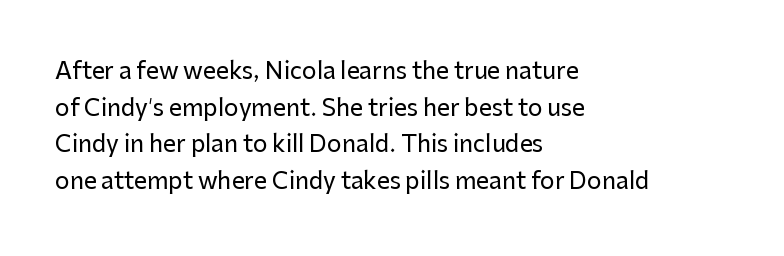
Rendered with straight, roman letterforms. Notice how the passage keeps a crisp vertical edge on the left only. A typesetter would call this leading conventional body-copy spacing. Is the letter spacing exaggerated? No — it looks like the ordinary default.
